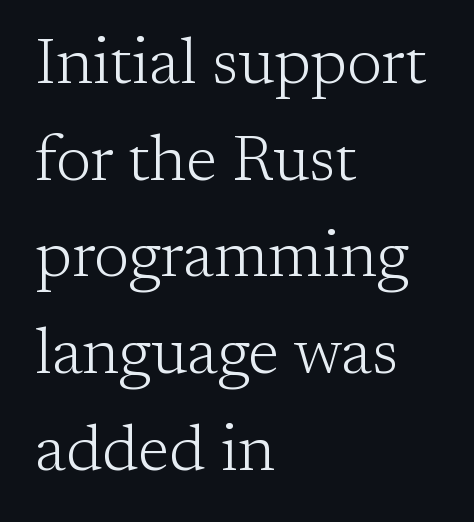
Q: Is the text bold? A: No.
Q: Is the text italic (slanted)? A: No, it is upright.
Q: Is the typeface a serif or a sans-serif typeface? A: Serif.
Q: Is the text underlined? A: No.
Q: How is the paragraph aligned? A: Left-aligned.
Q: Is the spacing between letters normal or unusually wide? A: Normal.
Q: Is the spacing between lines tight, normal or loose? A: Normal.
Q: Width (condensed, normal, or wide)? A: Normal.
Q: Stroke contrast? A: Low.
Q: x-height? A: Medium.
Q: Monospaced? A: No.
